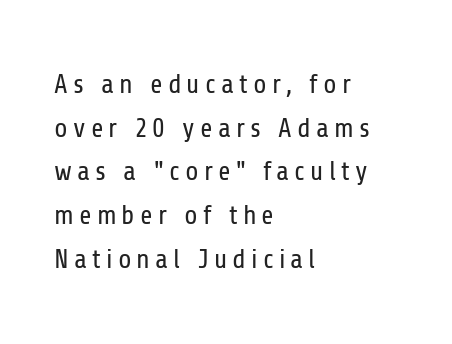
Q: Is the text bold? A: No.
Q: Is the text italic (slanted)? A: No, it is upright.
Q: Is the text underlined? A: No.
Q: How is the paragraph aligned? A: Left-aligned.
Q: Is the spacing between lines tight, normal or loose? A: Normal.
